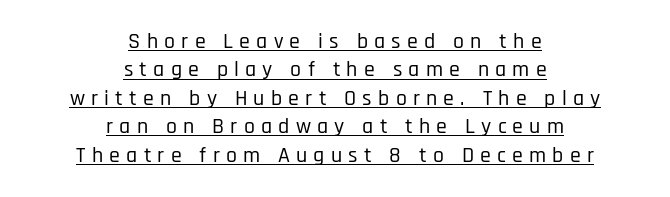
Q: Is the text italic (slanted)? A: No, it is upright.
Q: Is the text underlined? A: Yes.
Q: How is the paragraph aligned? A: Centered.
Q: Is the spacing between letters normal or unusually wide? A: Unusually wide.
Q: Is the spacing between lines tight, normal or loose? A: Normal.
